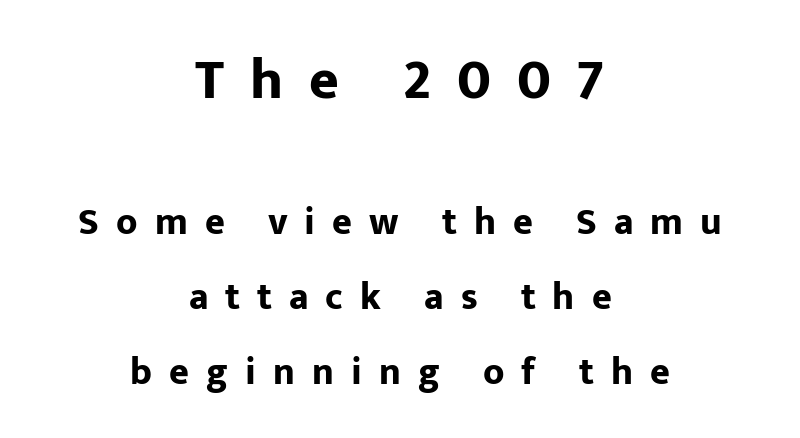
Q: Is the text bold? A: Yes.
Q: Is the text italic (slanted)? A: No, it is upright.
Q: Is the typeface a serif or a sans-serif typeface? A: Sans-serif.
Q: Is the text underlined? A: No.
Q: How is the paragraph aligned? A: Centered.
Q: Is the spacing between letters normal or unusually wide? A: Unusually wide.
Q: Is the spacing between lines tight, normal or loose? A: Loose.
Q: Which block of text is set in a larger size, the first (top) or the second (bottom)? A: The first (top) one.
Q: Width (condensed, normal, or wide)? A: Normal.
Q: Stroke contrast? A: Low.
Q: x-height? A: Medium.
Q: Monospaced? A: No.
